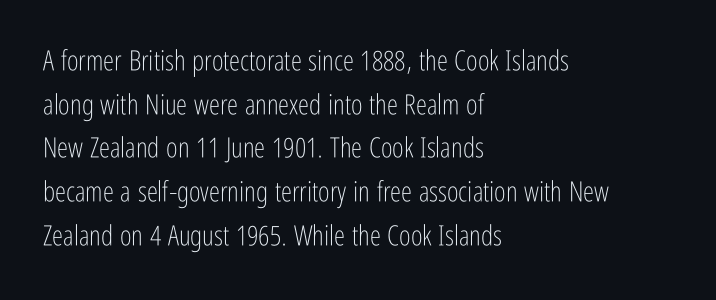
The image shows 28 px light, condensed sans-serif type, upright; set left-aligned, normal line spacing (1.56x), normal letter spacing, not underlined; low stroke contrast and a medium x-height.
